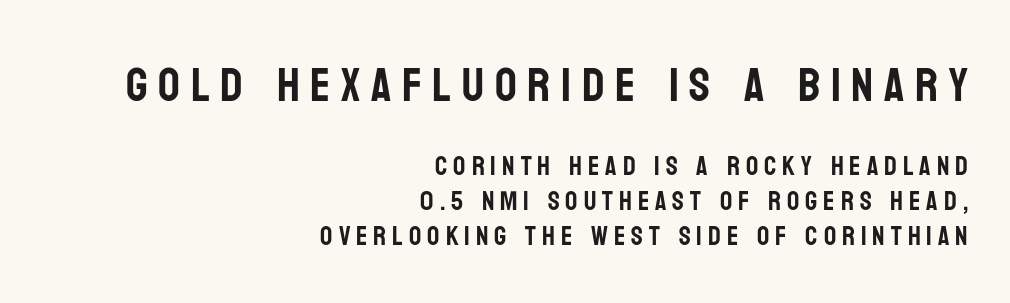
{"serif": "no", "italic": "no", "width": "condensed", "stroke_contrast": "low", "x_height": "large", "monospaced": "no", "underline": "no", "align": "right", "line_spacing": "normal", "line_spacing_ratio": 1.29, "letter_spacing": "wide", "letter_spacing_em": 0.22, "larger_block": "first", "size_ratio": 1.78, "glyph_px": 48}
